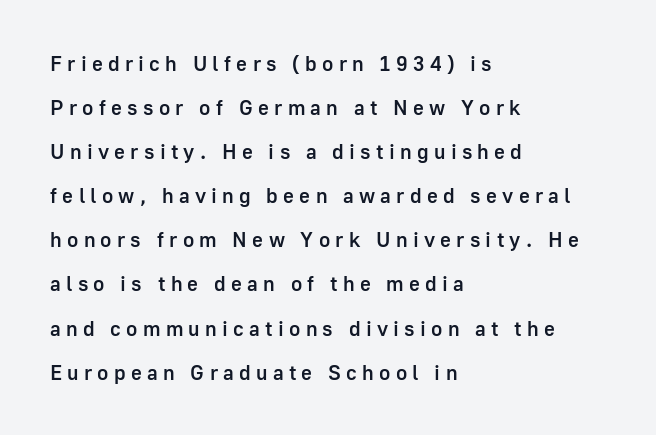
{"italic": "no", "bold": "semi", "underline": "no", "align": "left", "line_spacing": "loose", "line_spacing_ratio": 2.1, "letter_spacing": "wide", "letter_spacing_em": 0.25, "glyph_px": 21}
